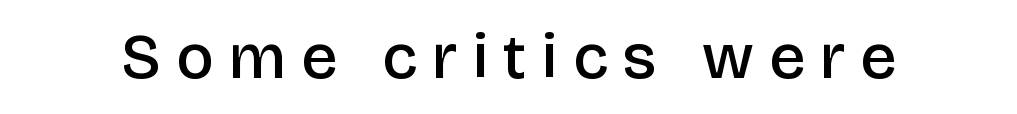
Is the letter spacing exaggerated? Yes — the characters are pushed far apart. Summary of weight: moderately heavy, a semibold. A bare baseline throughout the passage. You could not count columns in this text — the font is proportionally spaced.
